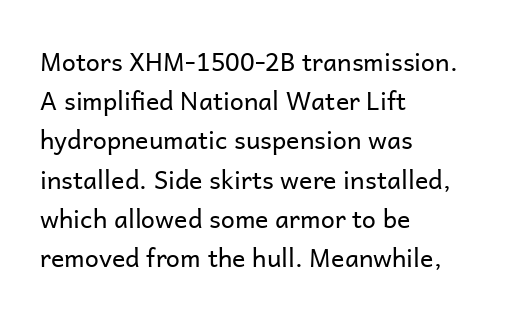
The image shows 25 px text type, upright; set left-aligned, normal line spacing (1.57x), normal letter spacing, not underlined.
